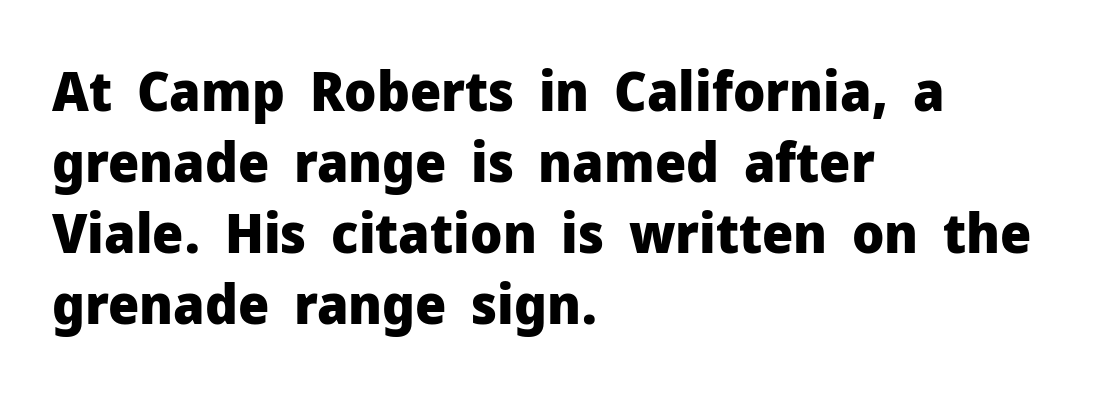
{"serif": "no", "italic": "no", "bold": "yes", "weight": "heavy", "width": "normal", "stroke_contrast": "low", "x_height": "medium", "monospaced": "no", "underline": "no", "align": "left", "line_spacing": "normal", "line_spacing_ratio": 1.29, "letter_spacing": "normal", "letter_spacing_em": 0.0, "glyph_px": 55}
